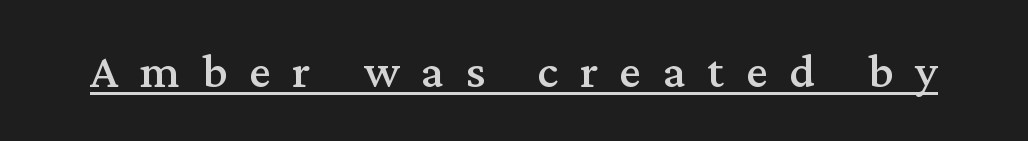
Varying glyph widths throughout — classic text-font behaviour. These lines have a slow, spaced-out rhythm from letter to letter. Compared with undecorated copy, this sample adds a rule below the words. Check where the strokes stop: tiny serifs finish them off. Posture: upright roman.
